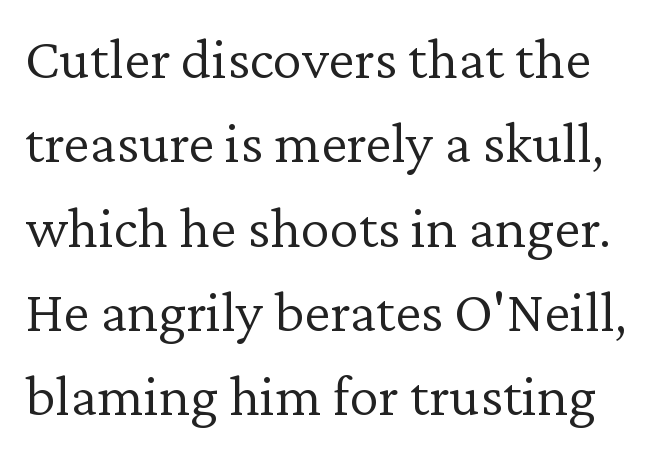
The image shows 59 px light serif type, upright; set normal line spacing (1.43x), normal letter spacing, not underlined; low stroke contrast and a medium x-height.
